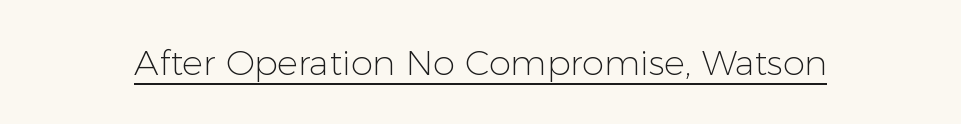
Q: Is the text bold? A: No.
Q: Is the text italic (slanted)? A: No, it is upright.
Q: Is the typeface a serif or a sans-serif typeface? A: Sans-serif.
Q: Is the text underlined? A: Yes.
Q: Is the spacing between letters normal or unusually wide? A: Normal.
Q: Width (condensed, normal, or wide)? A: Normal.
Q: Stroke contrast? A: Low.
Q: x-height? A: Medium.
Q: Monospaced? A: No.
